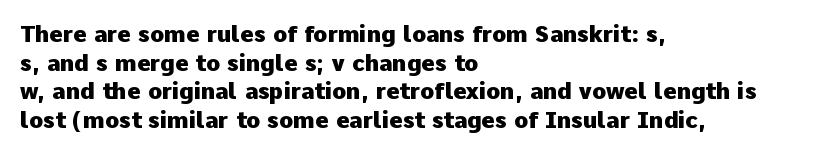
In CSS terms this would be text-align: left. On the weight axis this lands at bold, roughly 700. No word sits above an underline. Regarding leading, the lines here are spaced in the standard way. Quick note: not italic, upright. Glyph-to-glyph distance matches everyday printed text.
